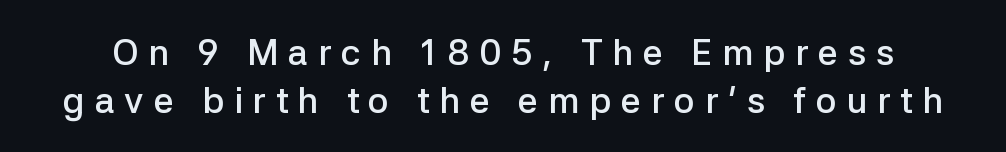
I'd describe the lettering as semibold — firm but not a full bold. The type sits square on the baseline with zero lean. Summary of vertical rhythm: regular, with standard interline spacing. The type is letterspaced generously, with wide tracking. Each row of text sits above clean, open space. Regarding serifs, this sample does without them.
